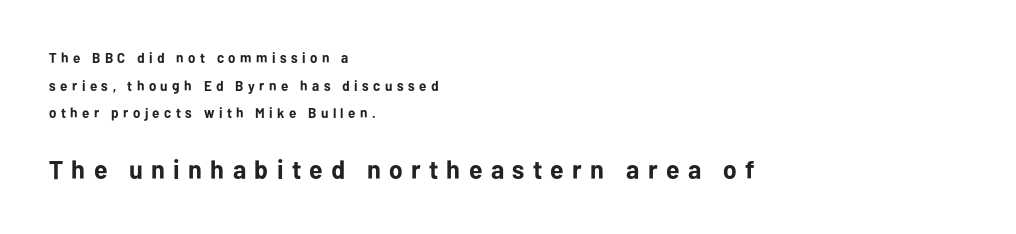
This is roman type, the default non-slanted kind. The rag falls on the right side of this text block. A typesetter would call this leading open, well beyond the default. A dark, heavy texture on the line: the type is bold. The space beneath each line is pristine and unruled. Look at the tracking — it's clearly loosened, letters drifting apart.
